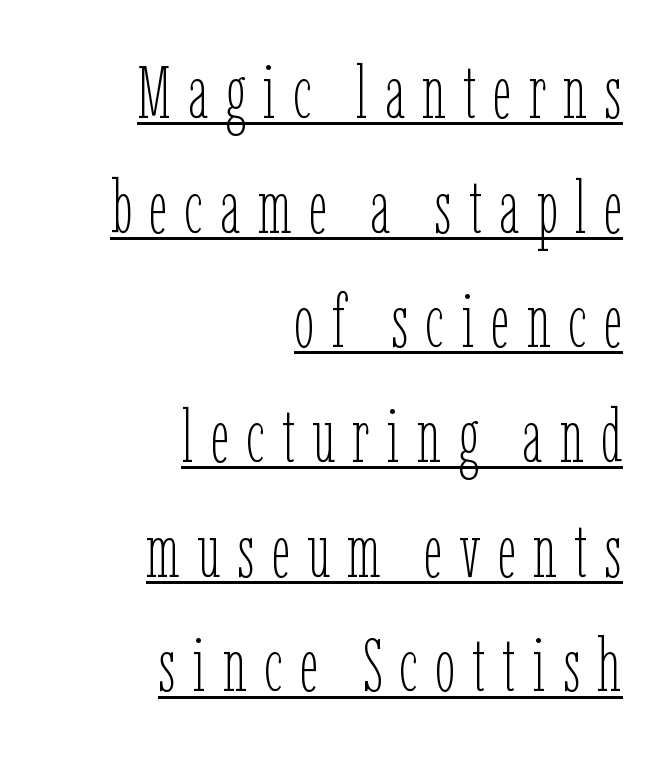
Q: Is the text bold? A: No.
Q: Is the text italic (slanted)? A: No, it is upright.
Q: Is the text underlined? A: Yes.
Q: How is the paragraph aligned? A: Right-aligned.
Q: Is the spacing between letters normal or unusually wide? A: Unusually wide.
Q: Is the spacing between lines tight, normal or loose? A: Normal.
Q: Width (condensed, normal, or wide)? A: Condensed.
Q: Stroke contrast? A: Low.
Q: x-height? A: Medium.
Q: Monospaced? A: No.
